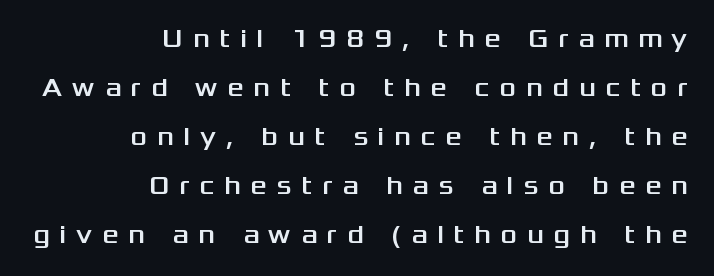
Q: Is the text italic (slanted)? A: No, it is upright.
Q: Is the text underlined? A: No.
Q: How is the paragraph aligned? A: Right-aligned.
Q: Is the spacing between letters normal or unusually wide? A: Unusually wide.
Q: Is the spacing between lines tight, normal or loose? A: Loose.
